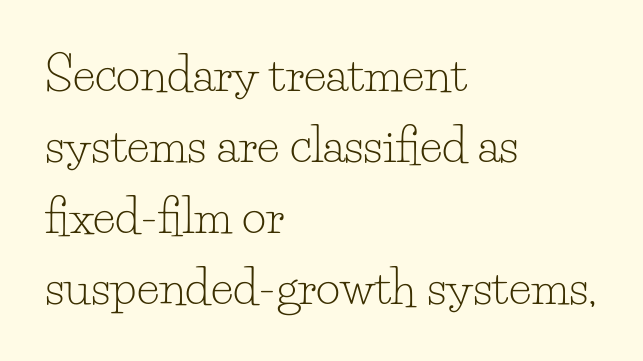
{"serif": "yes", "italic": "no", "bold": "no", "weight": "light", "width": "normal", "stroke_contrast": "low", "x_height": "small", "monospaced": "no", "underline": "no", "align": "left", "line_spacing": "normal", "line_spacing_ratio": 1.51, "letter_spacing": "normal", "letter_spacing_em": 0.0, "glyph_px": 47}
